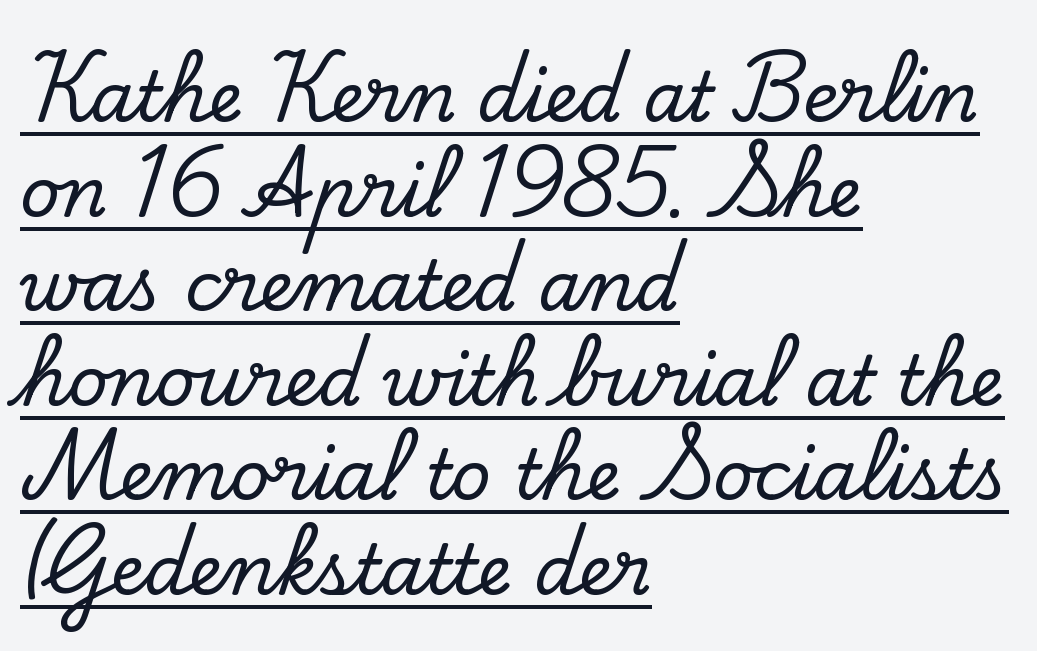
Q: Is the text italic (slanted)? A: Yes.
Q: Is the typeface a serif or a sans-serif typeface? A: Serif.
Q: Is the text underlined? A: Yes.
Q: How is the paragraph aligned? A: Left-aligned.
Q: Is the spacing between letters normal or unusually wide? A: Normal.
Q: Is the spacing between lines tight, normal or loose? A: Normal.
Q: Width (condensed, normal, or wide)? A: Normal.
Q: Stroke contrast? A: Low.
Q: x-height? A: Small.
Q: Monospaced? A: No.
